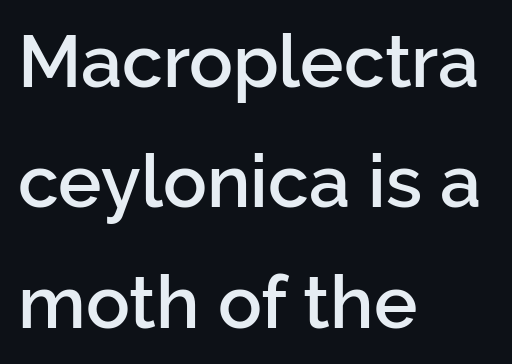
Q: Is the text bold? A: Semi-bold.
Q: Is the text italic (slanted)? A: No, it is upright.
Q: Is the typeface a serif or a sans-serif typeface? A: Sans-serif.
Q: Is the text underlined? A: No.
Q: How is the paragraph aligned? A: Left-aligned.
Q: Is the spacing between letters normal or unusually wide? A: Normal.
Q: Is the spacing between lines tight, normal or loose? A: Normal.
Q: Width (condensed, normal, or wide)? A: Normal.
Q: Stroke contrast? A: Low.
Q: x-height? A: Medium.
Q: Monospaced? A: No.
